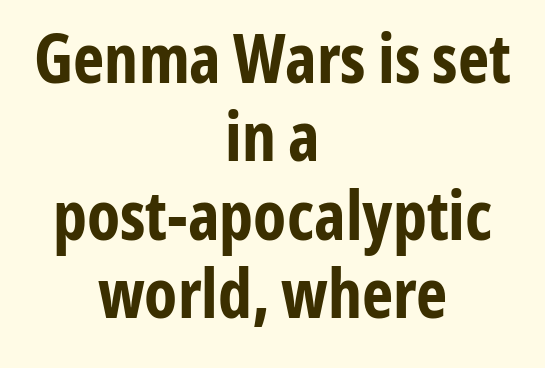
{"serif": "no", "italic": "no", "bold": "yes", "weight": "bold", "width": "condensed", "stroke_contrast": "low", "x_height": "medium", "monospaced": "no", "underline": "no", "align": "center", "line_spacing_ratio": 1.17, "letter_spacing": "normal", "letter_spacing_em": 0.0, "glyph_px": 67}
